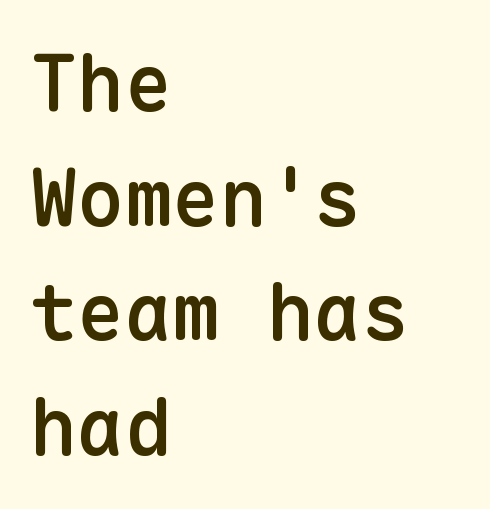
The space directly below the letters is spotless. Each word holds together tightly as a unit, with standard inter-letter gaps. The letters stand upright; this is a roman face. Set as a demibold, roughly 600 on the weight scale. Regular leading.
